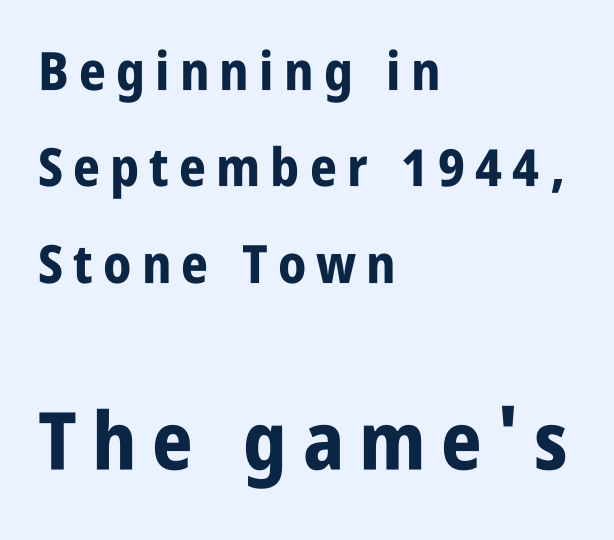
Note the varied advance widths — an 'i' is clearly narrower than an 'm'. Typesetter's note: full bold, strokes at maximum text heaviness. All the whitespace from short lines collects on the right. I'd call this a sans setting — the letters go barefoot. Rule under the text: the space is simply empty.
